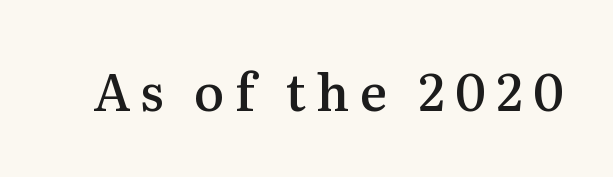
{"serif": "yes", "italic": "no", "bold": "semi", "weight": "semibold", "width": "normal", "stroke_contrast": "medium", "x_height": "medium", "monospaced": "no", "underline": "no", "letter_spacing": "wide", "letter_spacing_em": 0.2, "glyph_px": 51}
